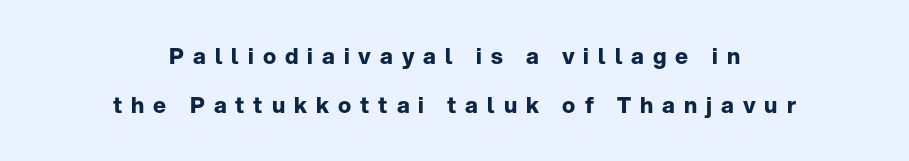
Posture: vertical. Its strokes are broad and dark, the hallmark of bold type. Check under the words: just untouched page. The typesetter chose a symmetrical, centered arrangement here. Spacing between characters has been opened up far beyond the box default. Quick note: interline space is abundant.
